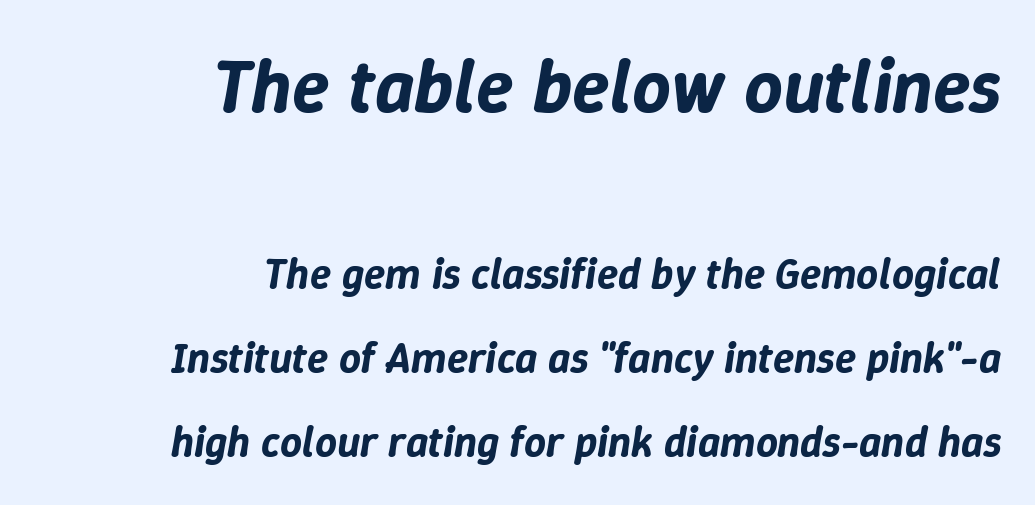
Note the varied advance widths — an 'i' is clearly narrower than an 'm'. Students, observe: this is what heavily led, spacious text looks like. Just letters on the line, the space beneath them empty. Scale decreases going downward across the two blocks.
